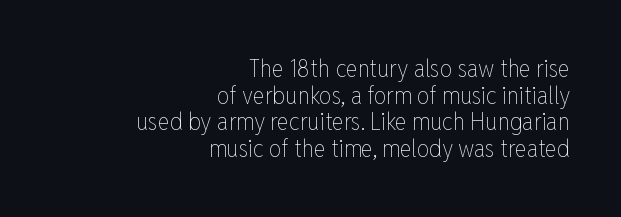
The image shows 25 px text type, upright; set right-aligned, tight line spacing (1.07x), normal letter spacing, not underlined.
